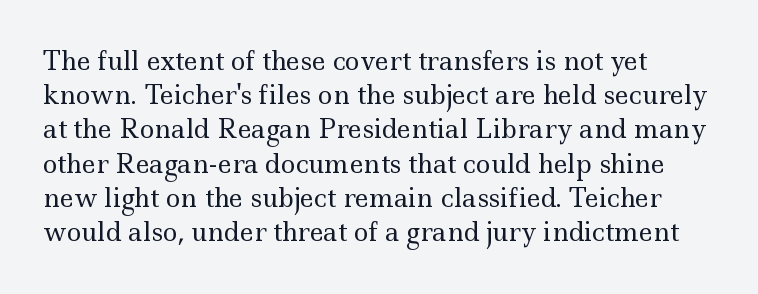
The image shows 25 px text type, upright; set left-aligned, normal line spacing (1.37x), normal letter spacing, not underlined.
